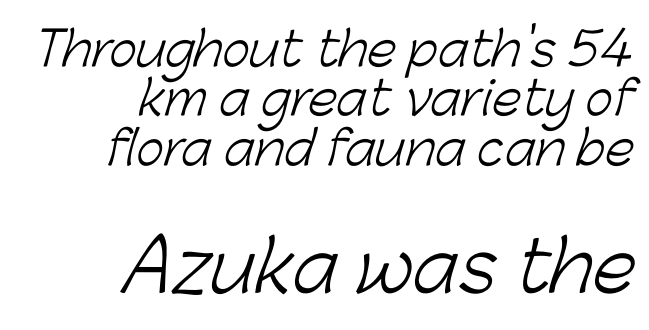
The setting favours the right margin, as signatures and pull-quotes sometimes do. Here the glyphs are tracked normally, forming tight word shapes. Reading top to bottom, the characters get bigger at the block break. Is the stroke heavy? The answer is a plain regular-or-lighter. A typesetter would call this proportional, since set widths differ per character.
